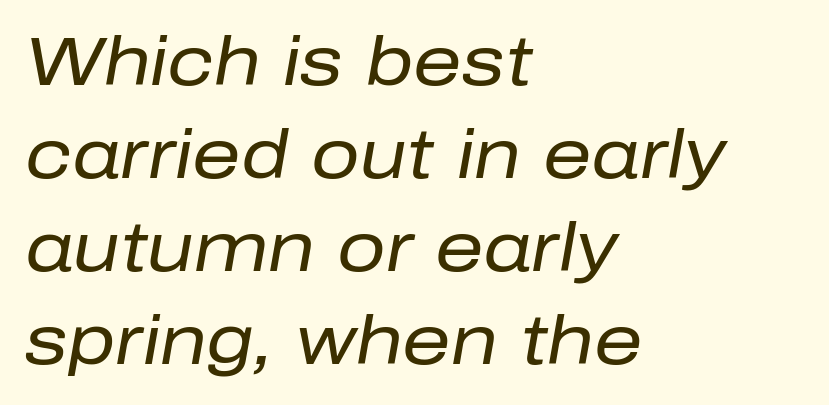
{"italic": "yes", "lean": "right", "slant_degrees": 10, "bold": "no", "weight": "regular", "width": "normal", "stroke_contrast": "low", "x_height": "medium", "monospaced": "no", "underline": "no", "align": "left", "line_spacing": "normal", "line_spacing_ratio": 1.37, "letter_spacing": "normal", "letter_spacing_em": 0.0, "glyph_px": 68}
